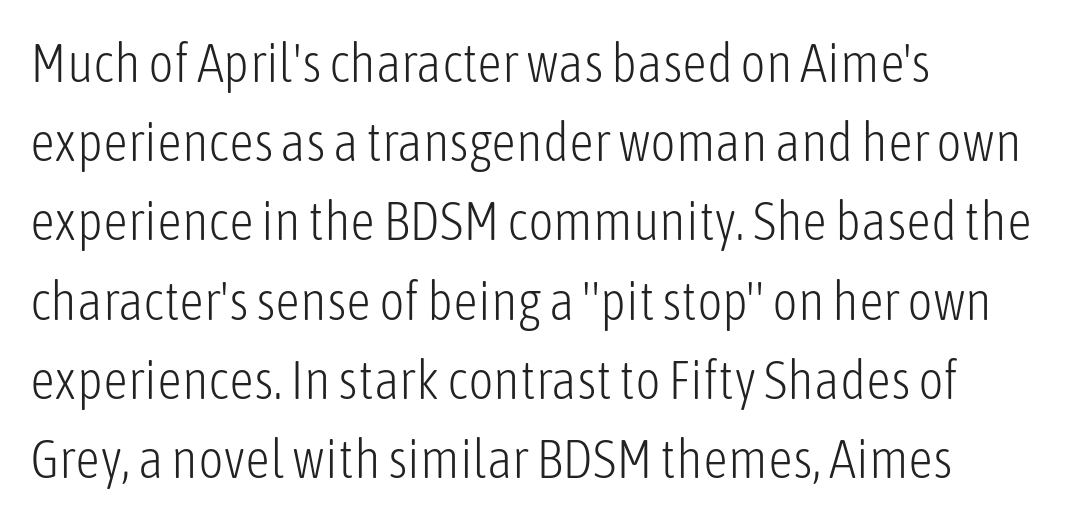
{"serif": "no", "italic": "no", "bold": "no", "weight": "light", "width": "condensed", "stroke_contrast": "low", "x_height": "medium", "monospaced": "no", "underline": "no", "align": "left", "line_spacing": "normal", "line_spacing_ratio": 1.44, "letter_spacing": "normal", "letter_spacing_em": 0.0, "glyph_px": 55}
